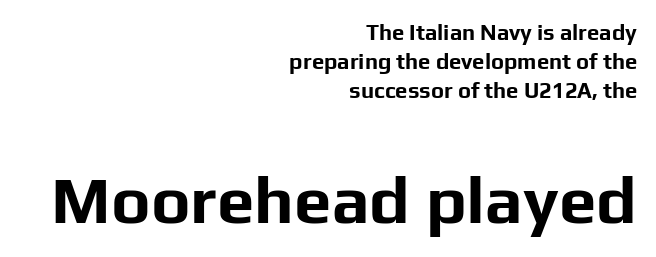
{"serif": "no", "italic": "no", "bold": "yes", "weight": "bold", "width": "normal", "stroke_contrast": "low", "x_height": "medium", "monospaced": "no", "underline": "no", "align": "right", "line_spacing": "normal", "line_spacing_ratio": 1.32, "letter_spacing": "normal", "letter_spacing_em": 0.0, "larger_block": "second", "size_ratio": 3.05, "glyph_px": 67}
